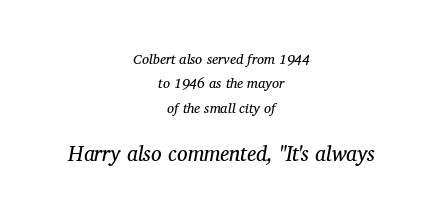
Q: Is the text bold? A: No.
Q: Is the text italic (slanted)? A: Yes, it leans right by about 11 degrees.
Q: Is the text underlined? A: No.
Q: How is the paragraph aligned? A: Centered.
Q: Is the spacing between letters normal or unusually wide? A: Normal.
Q: Which block of text is set in a larger size, the first (top) or the second (bottom)? A: The second (bottom) one.
